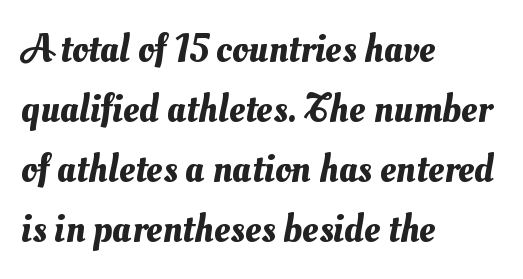
Q: Is the text underlined? A: No.
Q: How is the paragraph aligned? A: Left-aligned.
Q: Is the spacing between letters normal or unusually wide? A: Normal.
Q: Is the spacing between lines tight, normal or loose? A: Normal.
Q: Width (condensed, normal, or wide)? A: Normal.
Q: Stroke contrast? A: Medium.
Q: x-height? A: Small.
Q: Monospaced? A: No.
